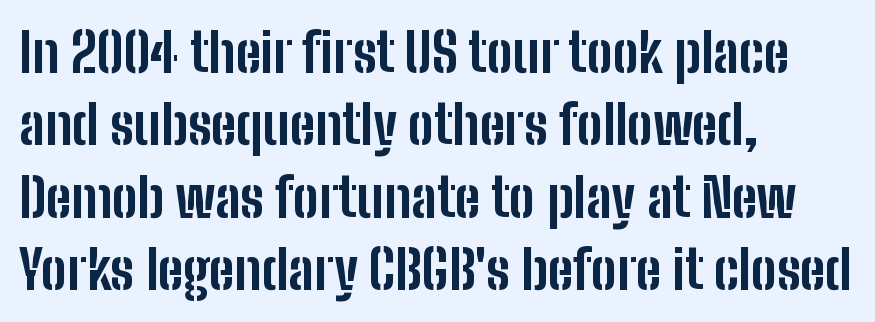
What stands out about the letter spacing? Nothing — it is the standard amount. What's the leading like? Ordinary, nothing unusual. The space beneath each line is pristine and unruled. Tall strokes in this sample are plumb rather than angled.
